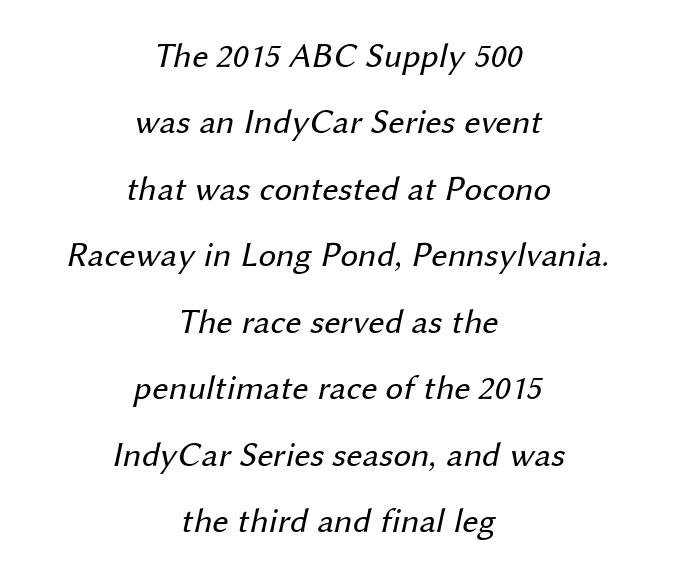
The image shows 35 px regular-weight sans-serif type; set centered, loose line spacing (1.9x), normal letter spacing, not underlined; medium stroke contrast and a medium x-height.
